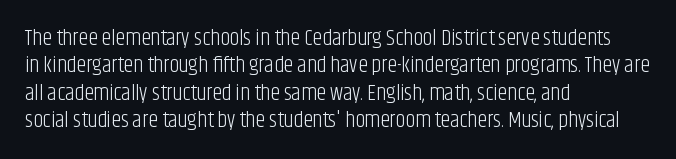
Q: Is the text bold? A: No.
Q: Is the text italic (slanted)? A: No, it is upright.
Q: Is the text underlined? A: No.
Q: How is the paragraph aligned? A: Left-aligned.
Q: Is the spacing between letters normal or unusually wide? A: Normal.
Q: Is the spacing between lines tight, normal or loose? A: Normal.
